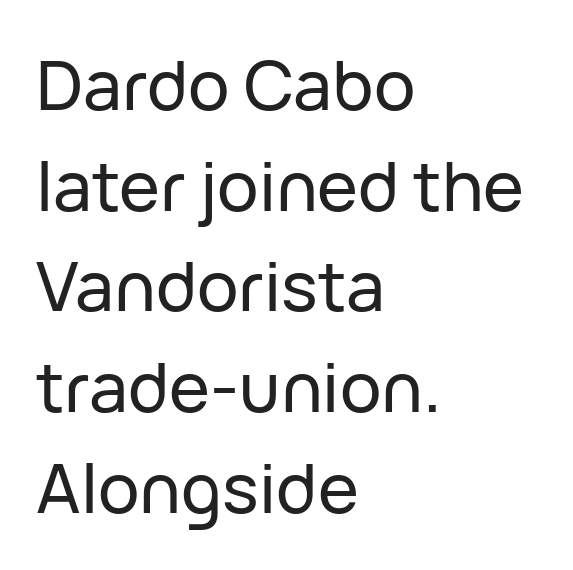
Q: Is the text italic (slanted)? A: No, it is upright.
Q: Is the typeface a serif or a sans-serif typeface? A: Sans-serif.
Q: Is the text underlined? A: No.
Q: How is the paragraph aligned? A: Left-aligned.
Q: Is the spacing between letters normal or unusually wide? A: Normal.
Q: Is the spacing between lines tight, normal or loose? A: Normal.
Q: Width (condensed, normal, or wide)? A: Normal.
Q: Stroke contrast? A: Low.
Q: x-height? A: Medium.
Q: Monospaced? A: No.
